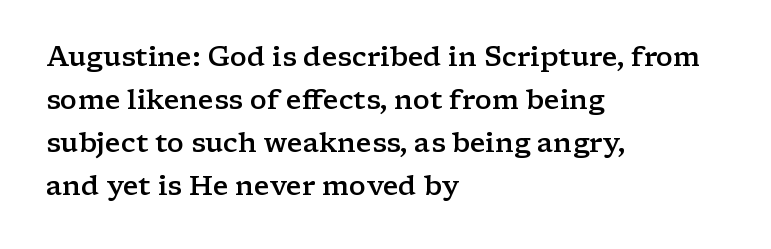
Q: Is the text bold? A: Semi-bold.
Q: Is the text italic (slanted)? A: No, it is upright.
Q: Is the text underlined? A: No.
Q: How is the paragraph aligned? A: Left-aligned.
Q: Is the spacing between letters normal or unusually wide? A: Normal.
Q: Is the spacing between lines tight, normal or loose? A: Normal.
